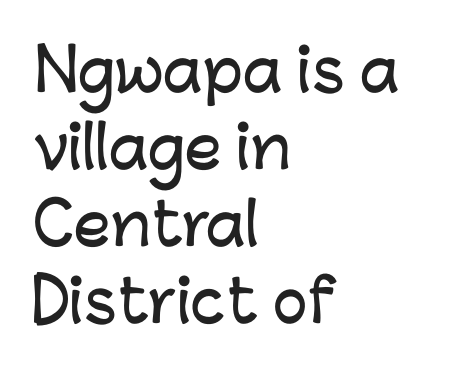
Q: Is the text italic (slanted)? A: No, it is upright.
Q: Is the typeface a serif or a sans-serif typeface? A: Sans-serif.
Q: Is the text underlined? A: No.
Q: How is the paragraph aligned? A: Left-aligned.
Q: Is the spacing between letters normal or unusually wide? A: Normal.
Q: Is the spacing between lines tight, normal or loose? A: Normal.
Q: Width (condensed, normal, or wide)? A: Normal.
Q: Stroke contrast? A: Low.
Q: x-height? A: Medium.
Q: Monospaced? A: No.
